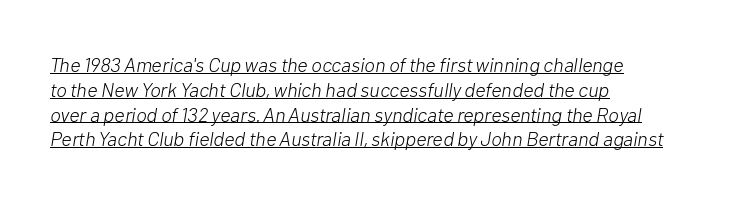
The image shows 20 px text type, italic (leaning right); set left-aligned, line spacing 1.24x, normal letter spacing, underlined.
